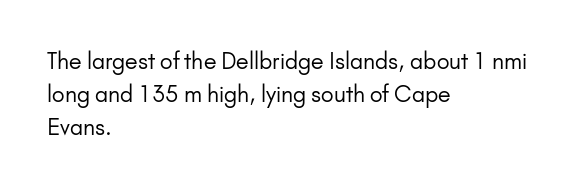
The image shows 22 px text type, upright; set left-aligned, normal line spacing (1.5x), normal letter spacing, not underlined.
